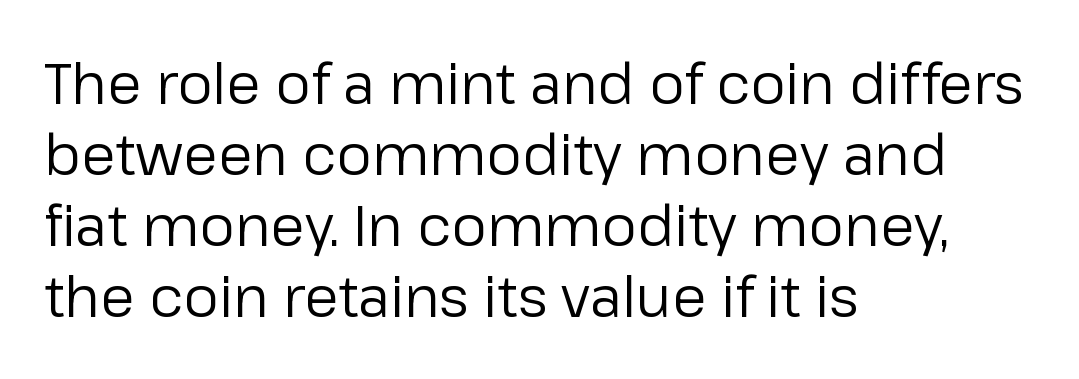
There is no visible air inserted between adjacent glyphs. Each letter keeps its own natural width here, so spacing adapts to shape. Summary of weight: not heavy and not bold. The space directly below the letters is spotless. Designer's note — italics off, roman on.
